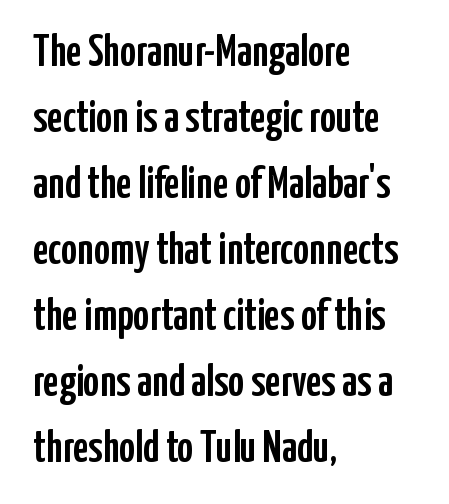
Whoever set this chose a conventional vertical rhythm. The letters carry no serifs — their stems end cleanly without finishing strokes. Every character sits straight up, as roman type does. Here the designer chose a conventional face with non-uniform glyph widths.
